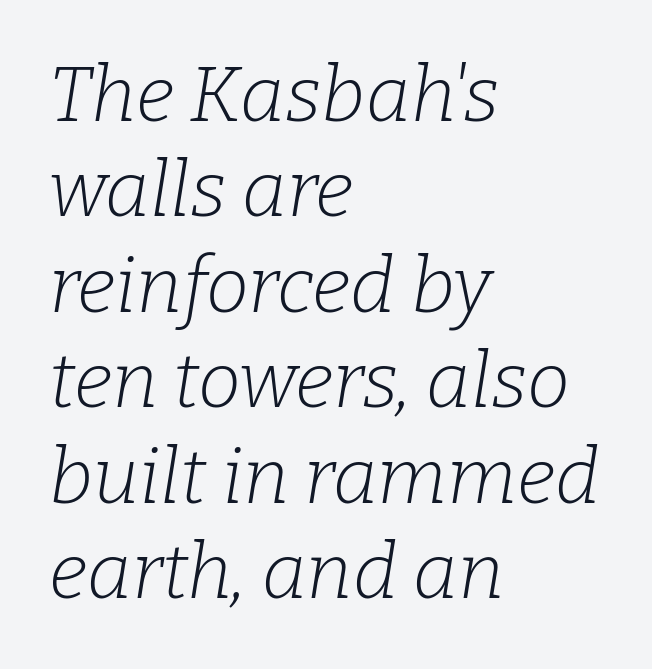
The image shows 77 px light serif type, italic (leaning right); set left-aligned, line spacing 1.24x, normal letter spacing, not underlined; low stroke contrast and a medium x-height.
